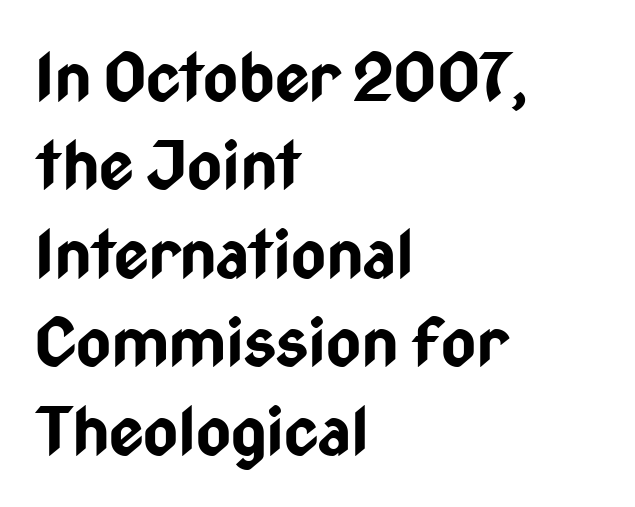
The strip under each line holds only bare page. Plenty of ink on the page — the face is bold. Horizontally, the lines are justified to the leading edge only. Successive baselines arrive at the customary interval. What kind of face is this? One without serifs — a sans.
